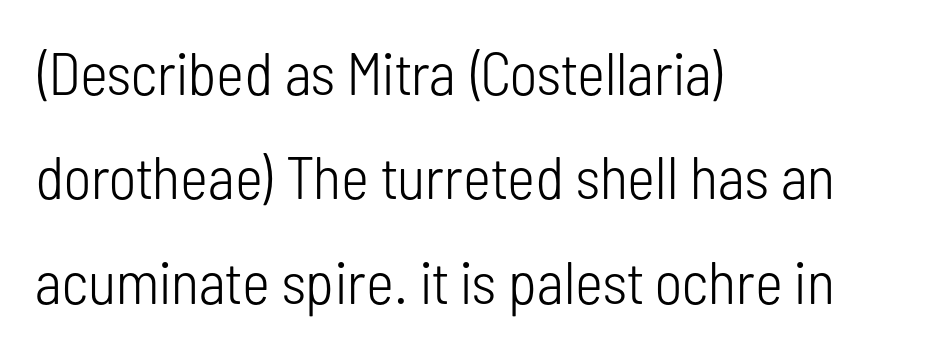
The image shows 60 px light, condensed sans-serif type, upright; set left-aligned, line spacing 1.74x, normal letter spacing, not underlined; low stroke contrast and a medium x-height.
